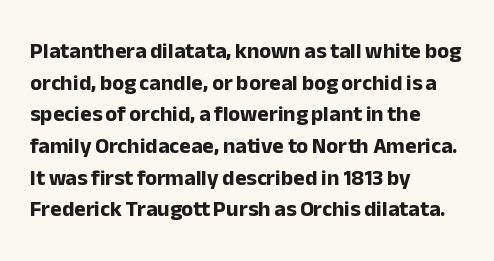
Q: Is the text bold? A: Yes.
Q: Is the text italic (slanted)? A: No, it is upright.
Q: Is the text underlined? A: No.
Q: How is the paragraph aligned? A: Left-aligned.
Q: Is the spacing between letters normal or unusually wide? A: Normal.
Q: Is the spacing between lines tight, normal or loose? A: Normal.
